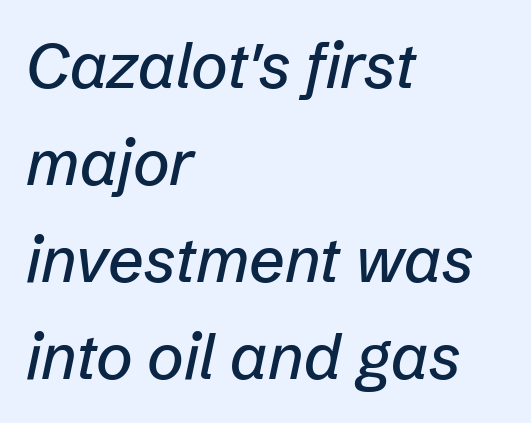
Q: Is the text italic (slanted)? A: Yes, it leans right by about 12 degrees.
Q: Is the text underlined? A: No.
Q: How is the paragraph aligned? A: Left-aligned.
Q: Is the spacing between letters normal or unusually wide? A: Normal.
Q: Is the spacing between lines tight, normal or loose? A: Normal.
Q: Width (condensed, normal, or wide)? A: Normal.
Q: Stroke contrast? A: Low.
Q: x-height? A: Medium.
Q: Monospaced? A: No.
